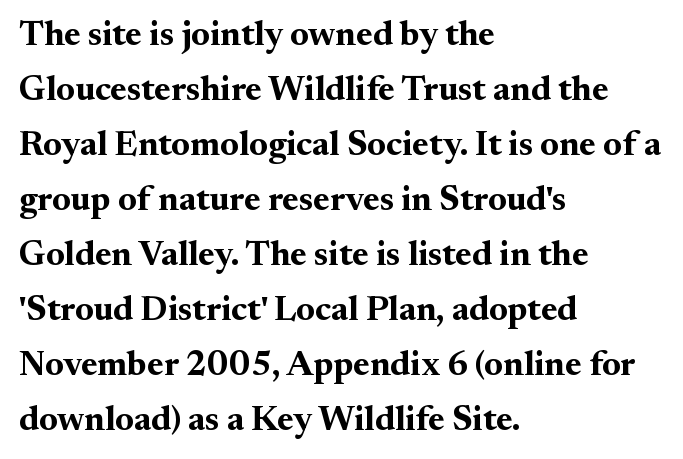
{"serif": "yes", "italic": "no", "bold": "yes", "weight": "bold", "width": "normal", "stroke_contrast": "medium", "x_height": "small", "monospaced": "no", "underline": "no", "align": "left", "line_spacing": "normal", "line_spacing_ratio": 1.57, "letter_spacing": "normal", "letter_spacing_em": 0.0, "glyph_px": 35}
